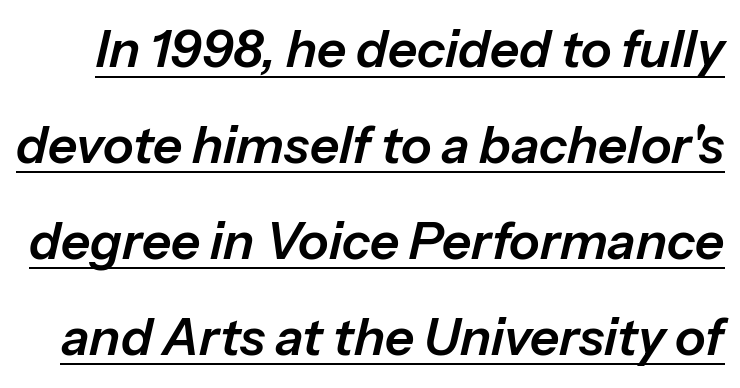
The image shows 51 px text type, italic (leaning right); set line spacing 1.88x, normal letter spacing, underlined; low stroke contrast and a medium x-height.
